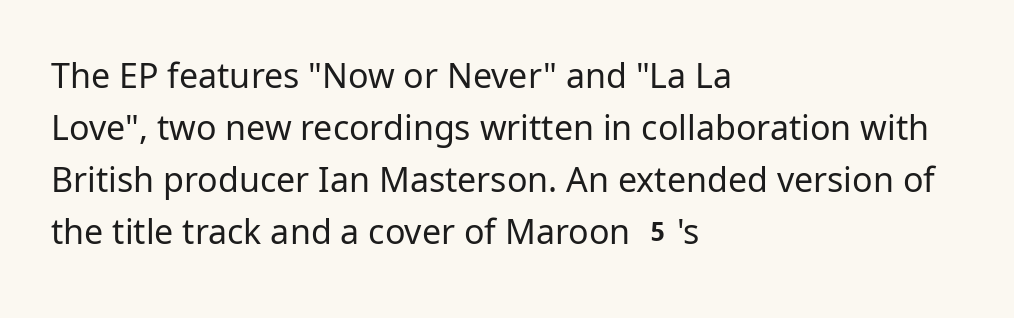
The image shows 34 px regular-weight sans-serif type, upright; set left-aligned, normal line spacing (1.53x), normal letter spacing, not underlined; low stroke contrast and a medium x-height.
